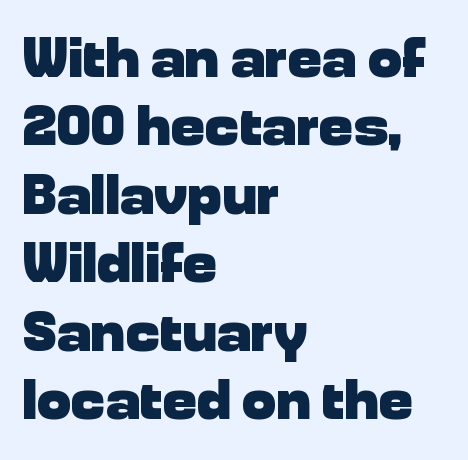
Grotesque or geometric, the face here clearly has no serifs. The specimen reads as upright at a glance. Teacher's note: observe the even left margin — that is flush-left alignment. Do the characters align in a grid? No, the font is proportional. Only glyphs here, with clear space below each row.
